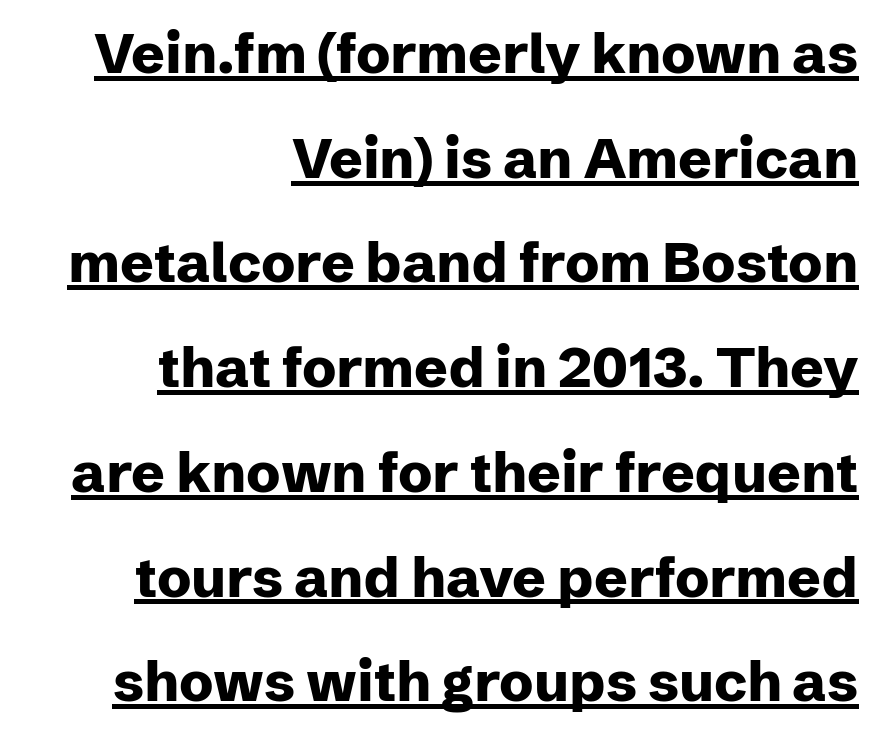
Caption: bold face, heavy strokes. The text block is weighted toward the right margin, trailing off unevenly leftward. Tracking here is standard; glyphs follow each other at the usual distance. Proportional: the letters do not fall into vertical columns.
